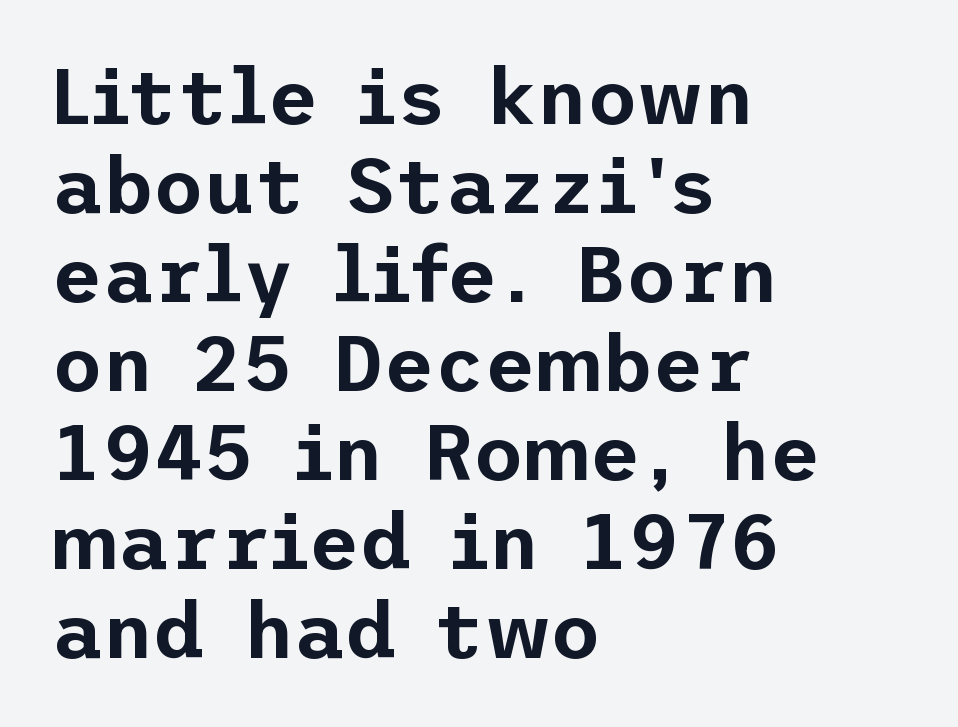
The type is set solid horizontally, with unmodified tracking. Which margin do the lines hug? The left one — the right edge is uneven. Underline: absent. Examine the stroke ends and you'll find no serifs. If you measured baseline to baseline, you'd find a short distance. The lettering holds an erect, upright posture throughout.
